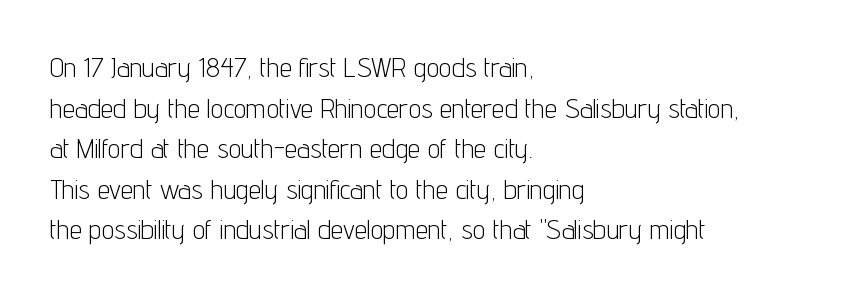
{"serif": "no", "italic": "no", "bold": "no", "weight": "light", "width": "condensed", "stroke_contrast": "low", "x_height": "medium", "monospaced": "no", "underline": "no", "align": "left", "line_spacing": "normal", "line_spacing_ratio": 1.45, "letter_spacing": "normal", "letter_spacing_em": 0.0, "glyph_px": 28}
